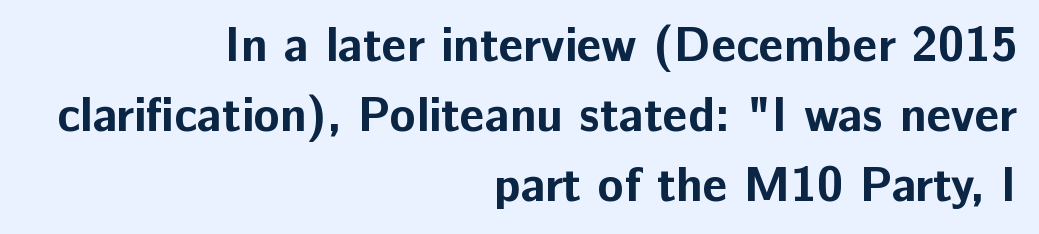
Looks like regular typesetting: each glyph gets only the width it needs. Does extra space separate the letters? No, they use regular spacing. Check where the strokes stop: nothing finishes them off — pure sans. The axis of the letterforms is exactly vertical. Each line ends at the same right margin while the left side varies. Students, observe: this is what conventionally led text looks like.
